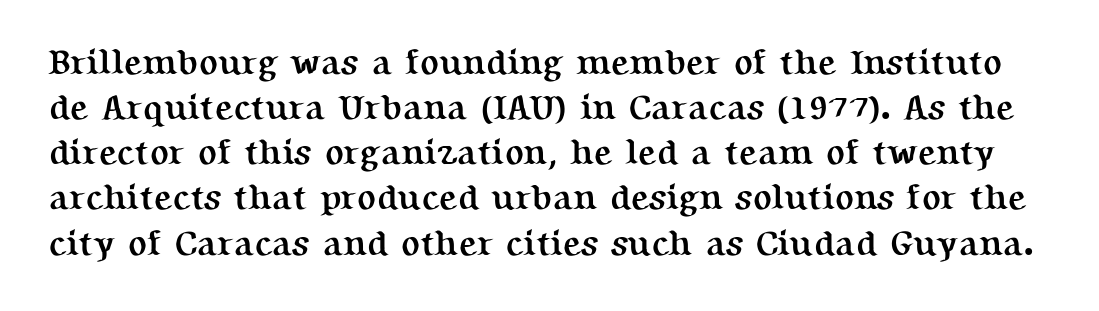
Q: Is the text bold? A: Yes.
Q: Is the text italic (slanted)? A: No, it is upright.
Q: Is the typeface a serif or a sans-serif typeface? A: Serif.
Q: Is the text underlined? A: No.
Q: Is the spacing between letters normal or unusually wide? A: Normal.
Q: Is the spacing between lines tight, normal or loose? A: Normal.
Q: Width (condensed, normal, or wide)? A: Normal.
Q: Stroke contrast? A: Medium.
Q: x-height? A: Medium.
Q: Monospaced? A: No.
